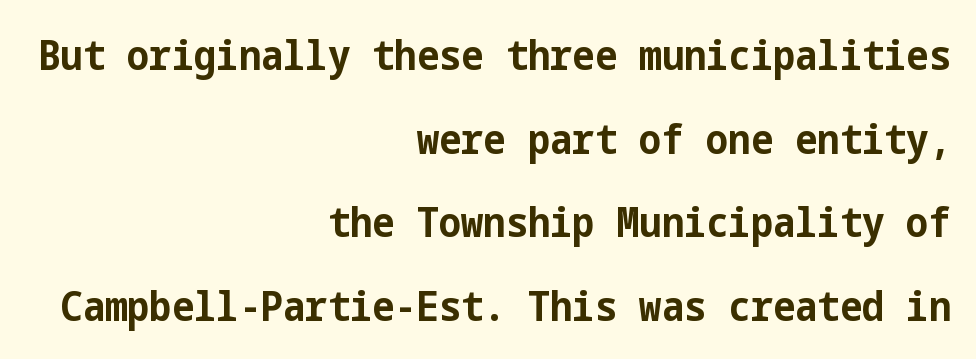
The image shows 42 px bold, condensed sans-serif type, upright; set right-aligned, loose line spacing (1.99x), normal letter spacing, not underlined; low stroke contrast and a medium x-height.
